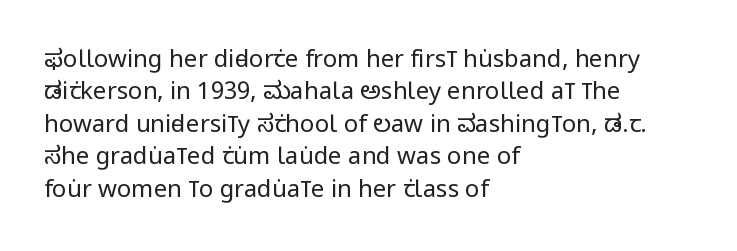
{"italic": "no", "bold": "no", "underline": "no", "align": "left", "line_spacing": "normal", "line_spacing_ratio": 1.35, "letter_spacing": "normal", "letter_spacing_em": 0.0, "glyph_px": 24}
